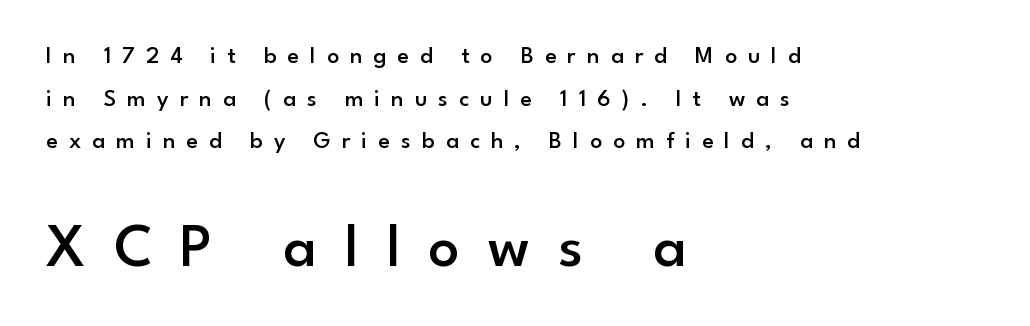
The image shows 61 px semibold sans-serif type, upright; set left-aligned, line spacing 1.78x, unusually wide letter spacing (+0.46 em), not underlined; the second (bottom) block is 2.54x larger; low stroke contrast and a small x-height.
